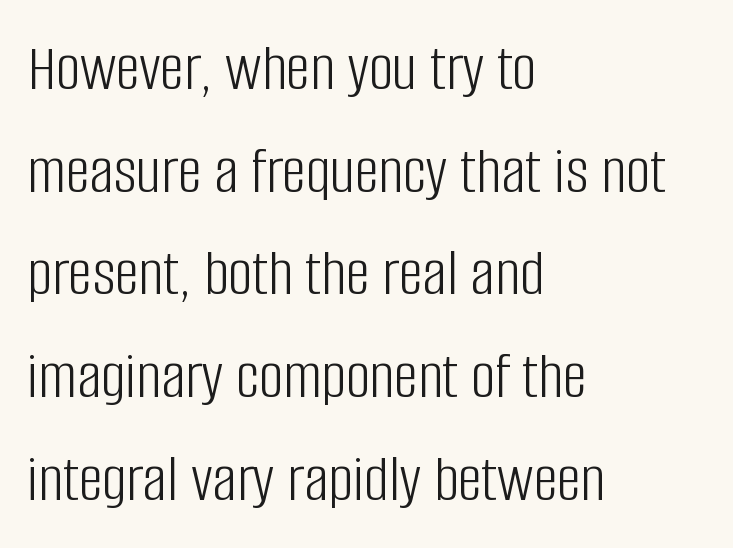
{"serif": "no", "italic": "no", "bold": "no", "weight": "light", "width": "condensed", "stroke_contrast": "low", "x_height": "large", "monospaced": "no", "underline": "no", "align": "left", "line_spacing": "normal", "line_spacing_ratio": 1.51, "letter_spacing": "normal", "letter_spacing_em": 0.0, "glyph_px": 68}
